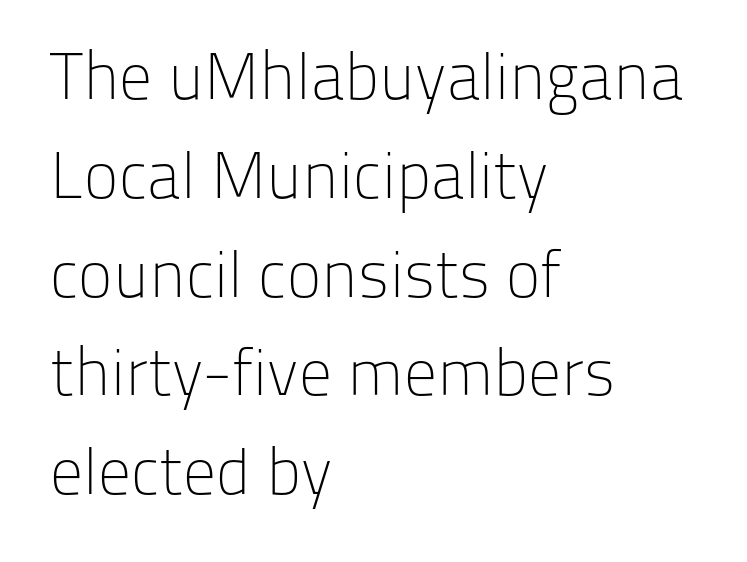
The image shows 65 px light sans-serif type, upright; set left-aligned, normal line spacing (1.52x), normal letter spacing, not underlined; low stroke contrast and a medium x-height.
